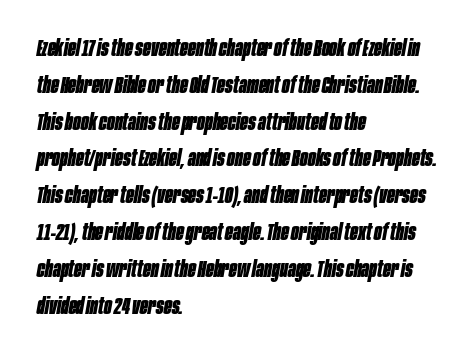
Q: Is the text bold? A: Yes.
Q: Is the text italic (slanted)? A: Yes, it leans right by about 10 degrees.
Q: Is the text underlined? A: No.
Q: How is the paragraph aligned? A: Left-aligned.
Q: Is the spacing between letters normal or unusually wide? A: Normal.
Q: Is the spacing between lines tight, normal or loose? A: Normal.
